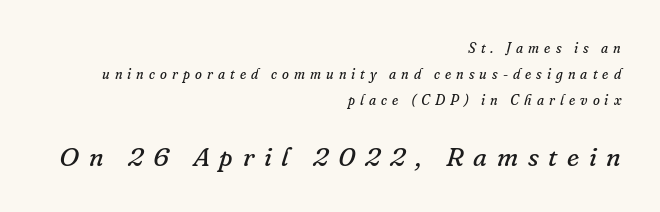
The image shows 27 px text type, italic (leaning right); set right-aligned, line spacing 1.86x, unusually wide letter spacing (+0.36 em), not underlined; the second (bottom) block is 1.93x larger.
